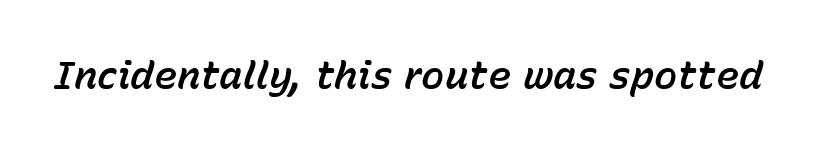
The image shows 39 px text type, italic (leaning right); set normal letter spacing, not underlined; low stroke contrast and a medium x-height.
